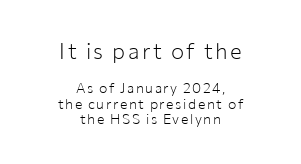
The image shows 22 px text type, upright; set centered, tight line spacing (1.11x), not underlined; the first (top) block is 1.57x larger.
